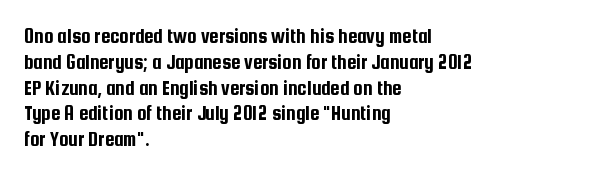
Underline: absent. This rendering uses left alignment, leaving the right contour irregular. A typesetter would mark this as roman, not italic. In terms of letterspacing, this is plain default setting.
